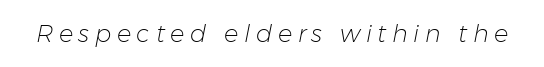
The image shows 24 px text type, italic (leaning right); set unusually wide letter spacing (+0.23 em), not underlined.
